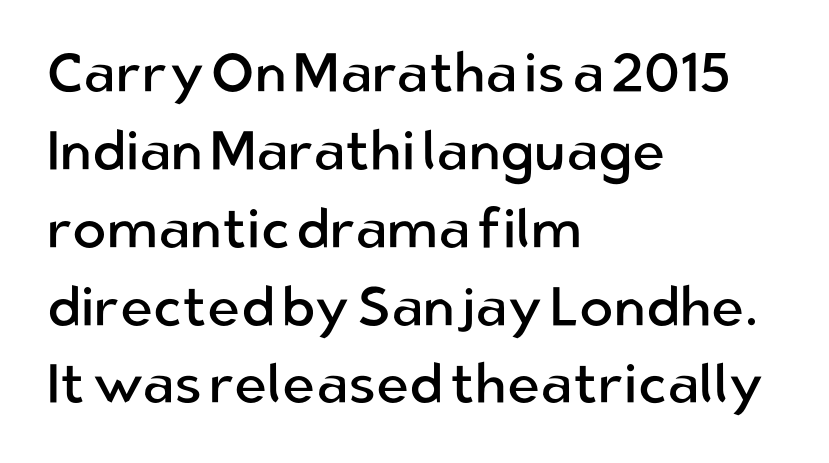
Standard letterfit; no display-style spreading of the glyphs. When letters stand straight like this, we call the style roman or upright. Think standard paragraph weight, or any step lighter than that. Character widths vary here, with narrow letters taking less room than wide ones. The space between consecutive lines is moderate.
